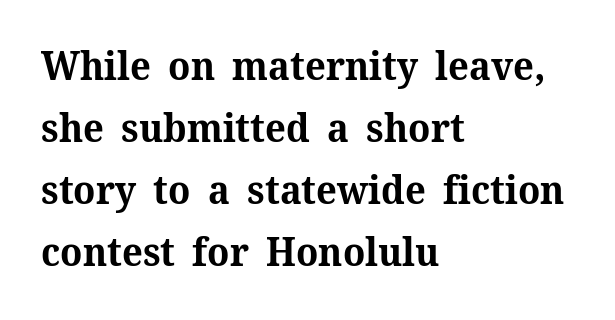
{"serif": "yes", "italic": "no", "bold": "yes", "weight": "bold", "width": "normal", "stroke_contrast": "medium", "x_height": "medium", "monospaced": "no", "underline": "no", "align": "left", "line_spacing": "normal", "line_spacing_ratio": 1.59, "letter_spacing": "normal", "letter_spacing_em": 0.0, "glyph_px": 39}
